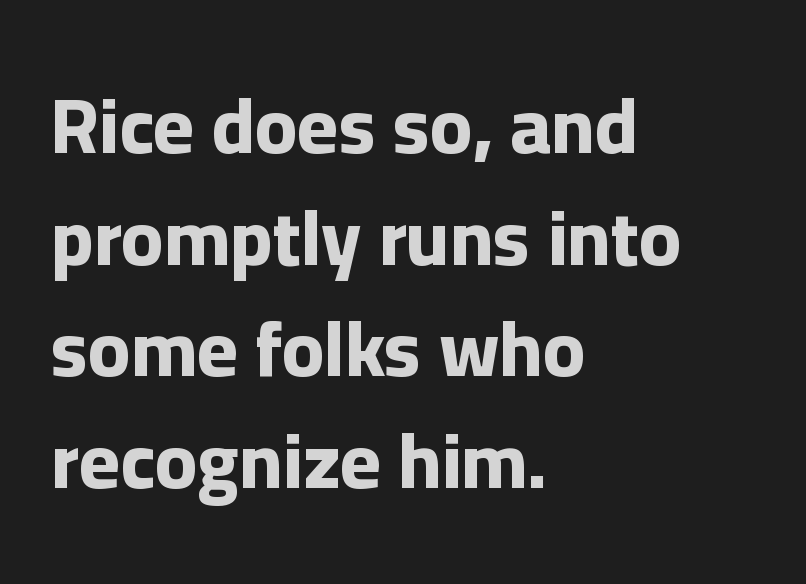
It's the straight-up-and-down kind of type. The rendering uses natural spacing where letterforms have individual widths. Does the copy run flush right? No — it runs flush left. Nope, no serifs anywhere on these letters. The tracking reads as untouched default to a designer's eye.
